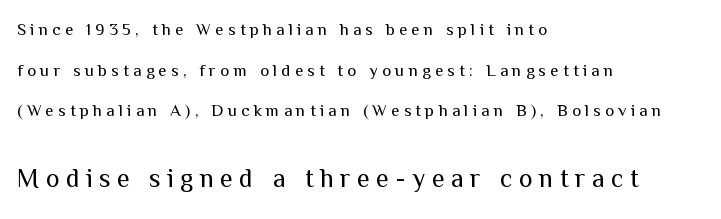
The image shows 26 px text type, upright; set left-aligned, loose line spacing (2.39x), unusually wide letter spacing (+0.25 em), not underlined; the second (bottom) block is 1.53x larger.
